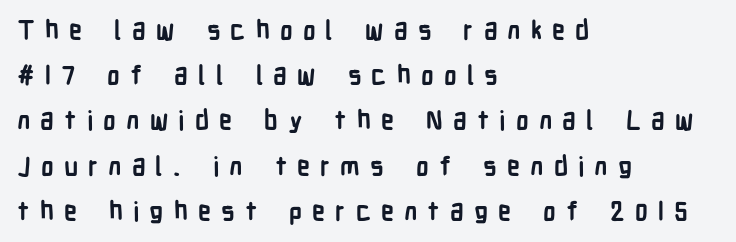
{"italic": "no", "bold": "yes", "underline": "no", "align": "left", "line_spacing_ratio": 1.74, "letter_spacing": "wide", "letter_spacing_em": 0.39, "glyph_px": 26}
